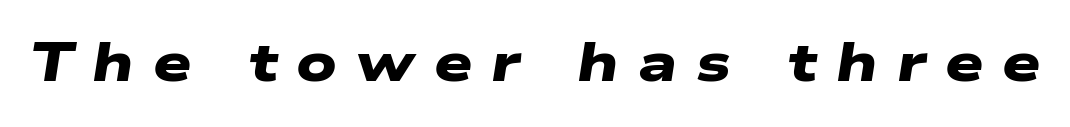
{"serif": "no", "bold": "yes", "weight": "heavy", "width": "wide", "stroke_contrast": "low", "x_height": "medium", "monospaced": "no", "underline": "no", "letter_spacing": "wide", "letter_spacing_em": 0.35, "glyph_px": 54}
